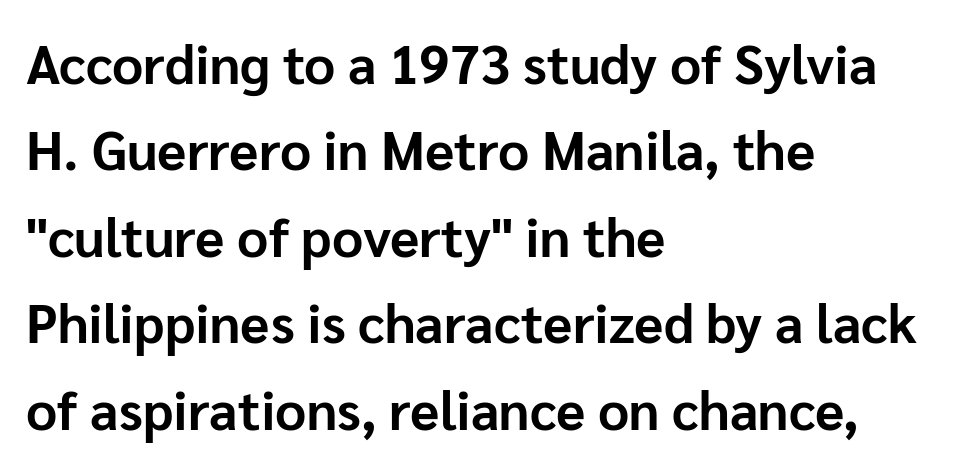
Observe the ordinary spacing: letters are neighbours, not strangers. Strong, thick strokes mark this as bold type. The lettering holds an erect, upright posture throughout. You can tell from the bare stems that sans-serif type was used. Varying glyph widths throughout — classic text-font behaviour.
